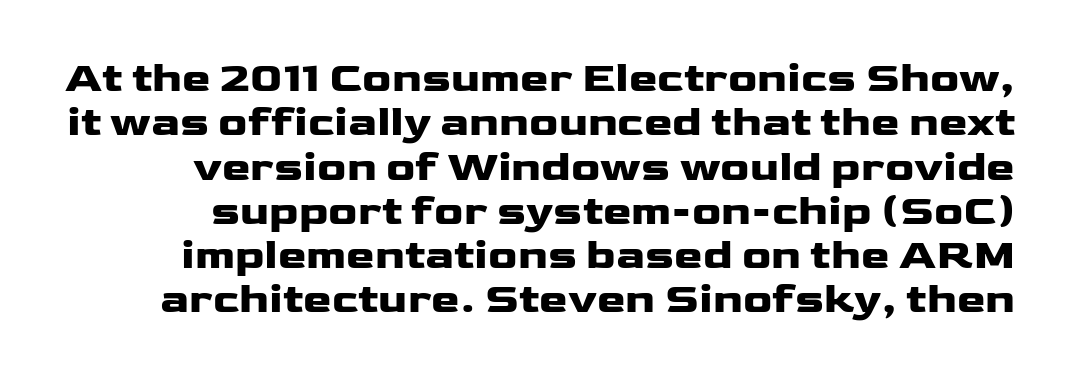
Q: Is the text bold? A: Yes.
Q: Is the text italic (slanted)? A: No, it is upright.
Q: Is the typeface a serif or a sans-serif typeface? A: Sans-serif.
Q: Is the text underlined? A: No.
Q: Is the spacing between letters normal or unusually wide? A: Normal.
Q: Is the spacing between lines tight, normal or loose? A: Tight.
Q: Width (condensed, normal, or wide)? A: Wide.
Q: Stroke contrast? A: Low.
Q: x-height? A: Medium.
Q: Monospaced? A: No.
